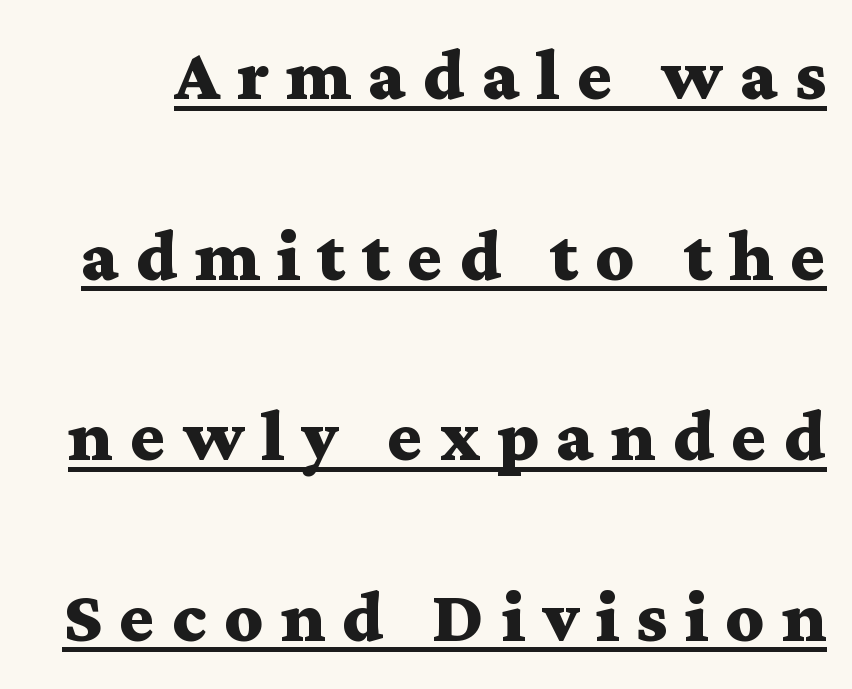
The image shows 74 px bold, wide serif type, upright; set loose line spacing (2.44x), unusually wide letter spacing (+0.23 em), underlined; medium stroke contrast and a medium x-height.
